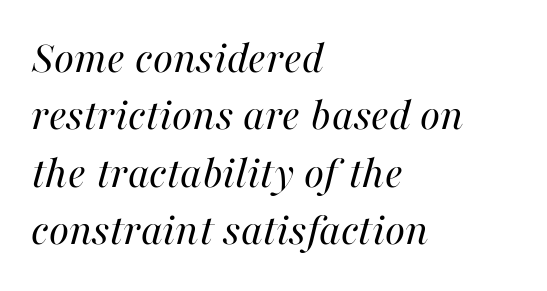
Leftover space on each line is placed entirely after the last word. Whoever set this chose a conventional vertical rhythm. Style check: oblique. The rendering keeps characters at their native spacing.
